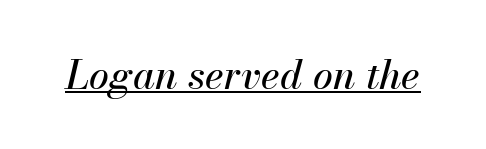
Q: Is the text italic (slanted)? A: Yes, it leans right by about 13 degrees.
Q: Is the text underlined? A: Yes.
Q: Is the spacing between letters normal or unusually wide? A: Normal.
Q: Width (condensed, normal, or wide)? A: Normal.
Q: Stroke contrast? A: Medium.
Q: x-height? A: Small.
Q: Monospaced? A: No.
